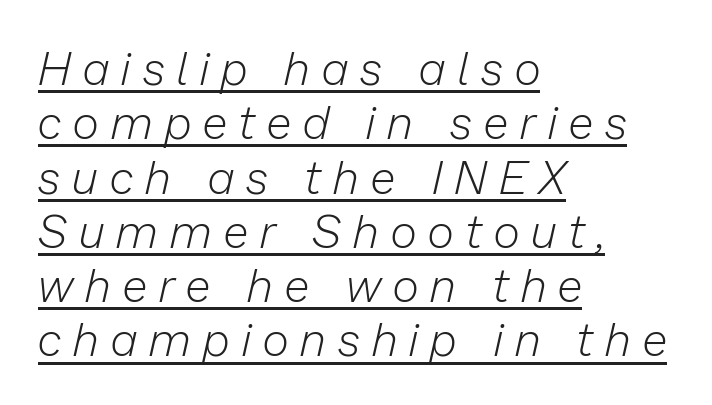
Think of a printed novel: that variable character pitch is what you see here. The rendering anchors every line to the left-hand side. Looks like someone drew a line under every word here. An italicized treatment has been applied to the whole sample.
